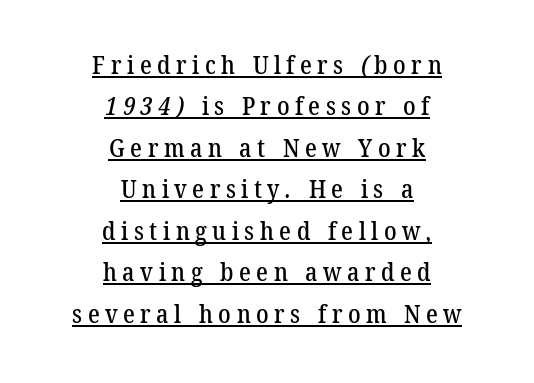
{"underline": "yes", "align": "center", "line_spacing": "normal", "line_spacing_ratio": 1.66, "letter_spacing": "wide", "letter_spacing_em": 0.22, "glyph_px": 25}
